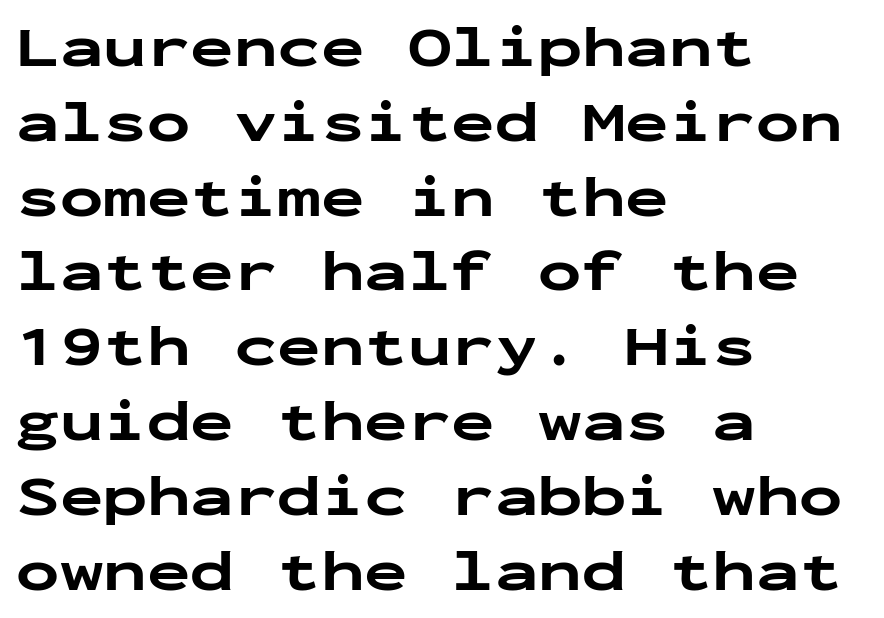
The image shows 58 px bold, wide sans-serif type, upright, monospaced; set left-aligned, normal line spacing (1.29x), normal letter spacing, not underlined; low stroke contrast and a medium x-height.
